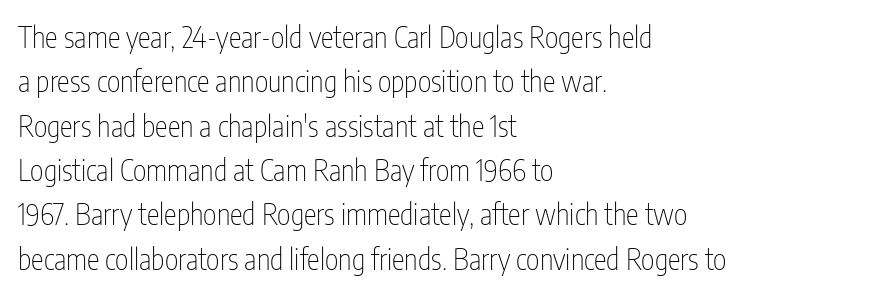
Q: Is the text bold? A: No.
Q: Is the text italic (slanted)? A: No, it is upright.
Q: Is the typeface a serif or a sans-serif typeface? A: Sans-serif.
Q: Is the text underlined? A: No.
Q: How is the paragraph aligned? A: Left-aligned.
Q: Is the spacing between letters normal or unusually wide? A: Normal.
Q: Is the spacing between lines tight, normal or loose? A: Normal.
Q: Width (condensed, normal, or wide)? A: Condensed.
Q: Stroke contrast? A: Low.
Q: x-height? A: Medium.
Q: Monospaced? A: No.
